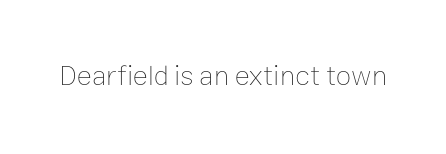
{"italic": "no", "bold": "no", "weight": "thin", "width": "normal", "stroke_contrast": "low", "x_height": "medium", "monospaced": "no", "underline": "no", "letter_spacing": "normal", "letter_spacing_em": 0.0, "glyph_px": 28}
